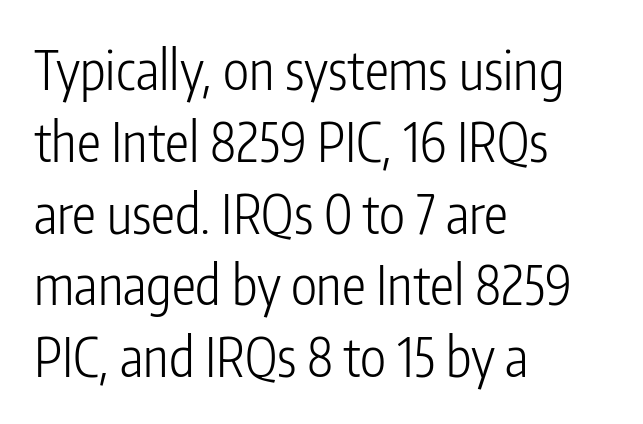
{"serif": "no", "italic": "no", "bold": "no", "weight": "light", "width": "condensed", "stroke_contrast": "low", "x_height": "medium", "monospaced": "no", "underline": "no", "align": "left", "line_spacing": "normal", "line_spacing_ratio": 1.33, "letter_spacing": "normal", "letter_spacing_em": 0.0, "glyph_px": 54}
